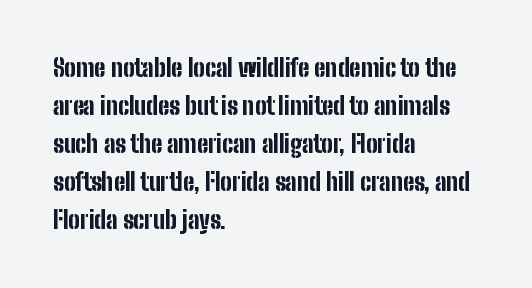
The image shows 24 px bold type, upright; set left-aligned, normal line spacing (1.58x), normal letter spacing, not underlined.
